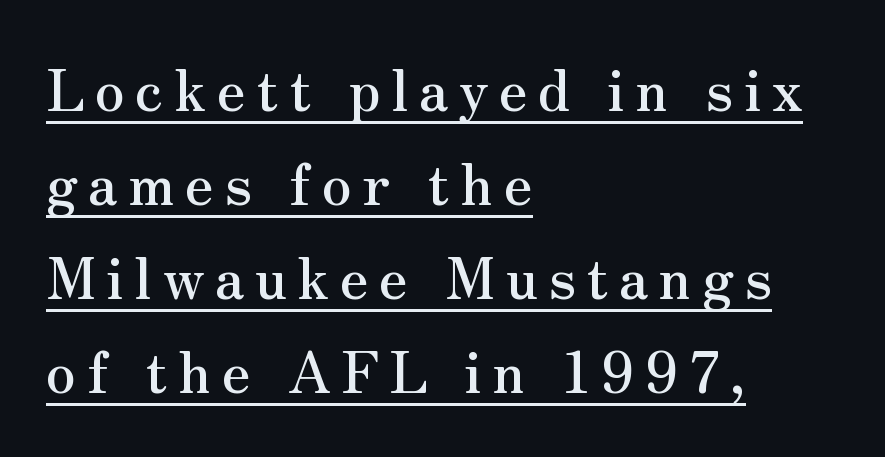
{"serif": "yes", "italic": "no", "width": "normal", "stroke_contrast": "medium", "x_height": "small", "monospaced": "no", "underline": "yes", "align": "left", "line_spacing": "normal", "line_spacing_ratio": 1.68, "glyph_px": 56}
